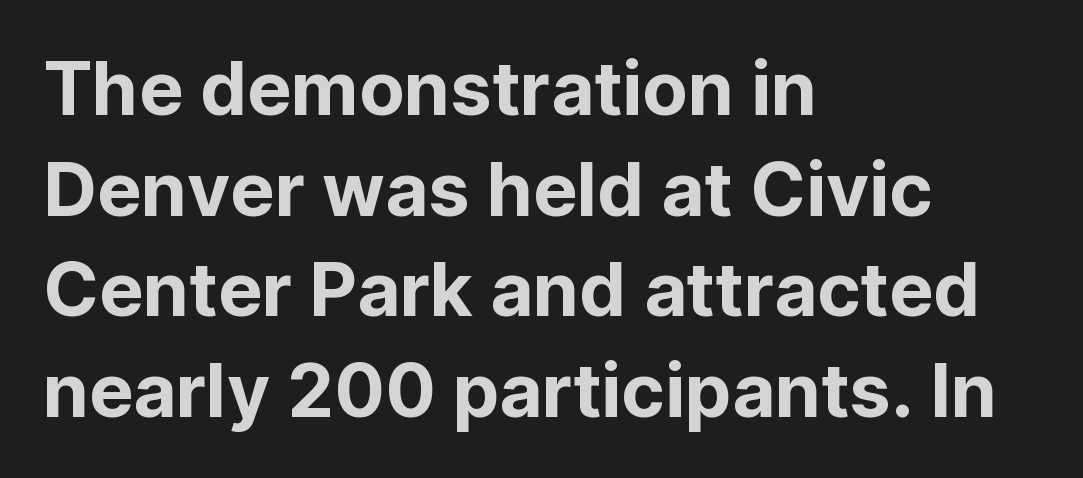
The designer left line spacing at the default. Each line starts at the same left margin while the right side varies. Nothing unusual about the tracking: characters are spaced as the font intends. These lines are composed in type without serifs. Words float on clear page, feet unadorned.
